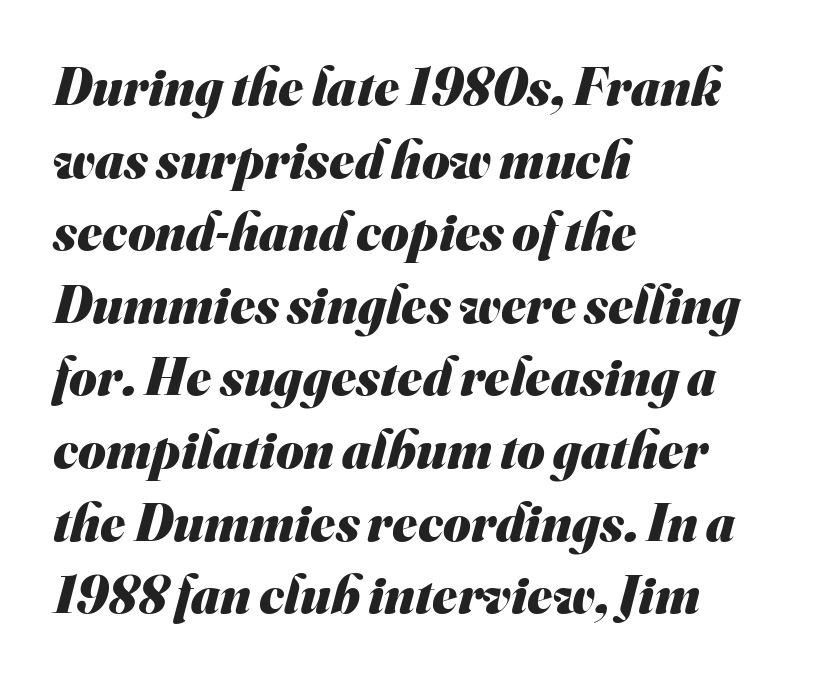
{"serif": "no", "bold": "yes", "weight": "heavy", "width": "normal", "stroke_contrast": "medium", "x_height": "small", "monospaced": "no", "underline": "no", "align": "left", "line_spacing": "normal", "line_spacing_ratio": 1.37, "letter_spacing": "normal", "letter_spacing_em": 0.0, "glyph_px": 53}
